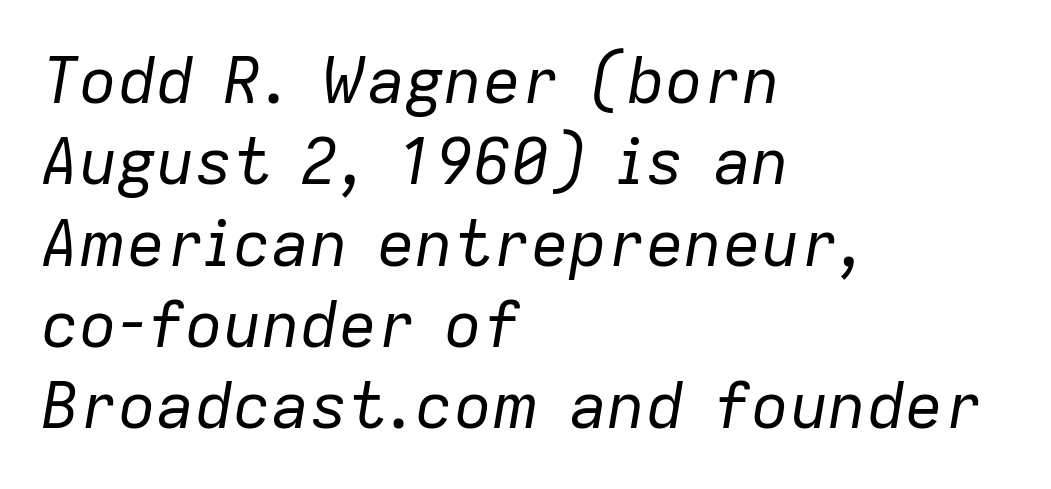
{"italic": "yes", "lean": "right", "slant_degrees": 9, "bold": "no", "weight": "regular", "width": "normal", "stroke_contrast": "low", "x_height": "medium", "monospaced": "no", "underline": "no", "align": "left", "line_spacing": "normal", "line_spacing_ratio": 1.27, "letter_spacing": "normal", "letter_spacing_em": 0.0, "glyph_px": 64}
